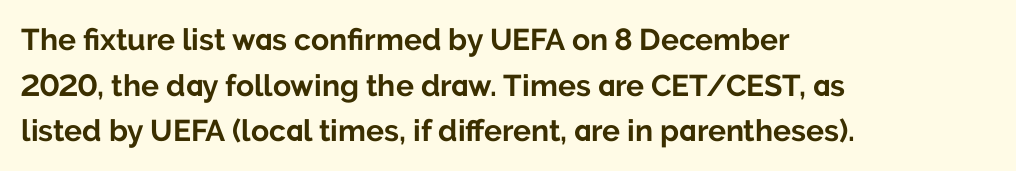
Q: Is the text bold? A: Yes.
Q: Is the text italic (slanted)? A: No, it is upright.
Q: Is the typeface a serif or a sans-serif typeface? A: Sans-serif.
Q: Is the text underlined? A: No.
Q: How is the paragraph aligned? A: Left-aligned.
Q: Is the spacing between letters normal or unusually wide? A: Normal.
Q: Is the spacing between lines tight, normal or loose? A: Normal.
Q: Width (condensed, normal, or wide)? A: Normal.
Q: Stroke contrast? A: Low.
Q: x-height? A: Medium.
Q: Monospaced? A: No.
